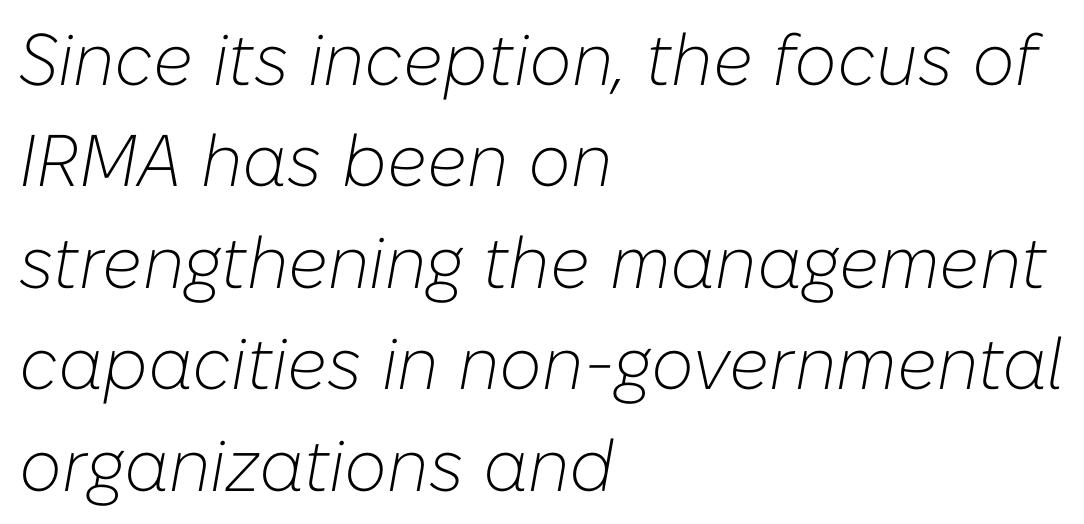
Q: Is the text bold? A: No.
Q: Is the text italic (slanted)? A: Yes, it leans right by about 10 degrees.
Q: Is the text underlined? A: No.
Q: How is the paragraph aligned? A: Left-aligned.
Q: Is the spacing between letters normal or unusually wide? A: Normal.
Q: Is the spacing between lines tight, normal or loose? A: Normal.
Q: Width (condensed, normal, or wide)? A: Normal.
Q: Stroke contrast? A: Low.
Q: x-height? A: Medium.
Q: Monospaced? A: No.
